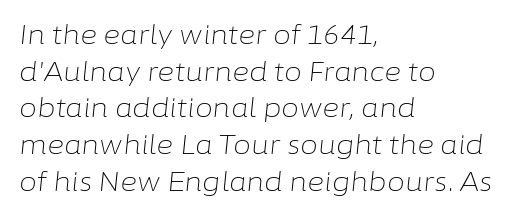
Caption: standard tracking, unaltered. Only glyphs here, with clear space below each row. Is the type heavy? It reads as light-to-regular instead. Is there much room between lines? A standard amount, neither cramped nor airy. The lines are quadded left.
